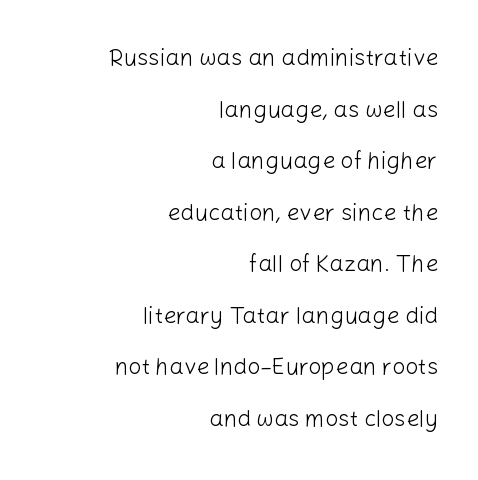
Stroke mass is kept to a normal reading level or below. Just letters on the line, the space beneath them empty. Regarding leading, the lines here are spaced well apart. Italic: no, the glyphs are upright roman. Each line ends at the same right margin while the left side varies. The rendering keeps characters at their native spacing.
